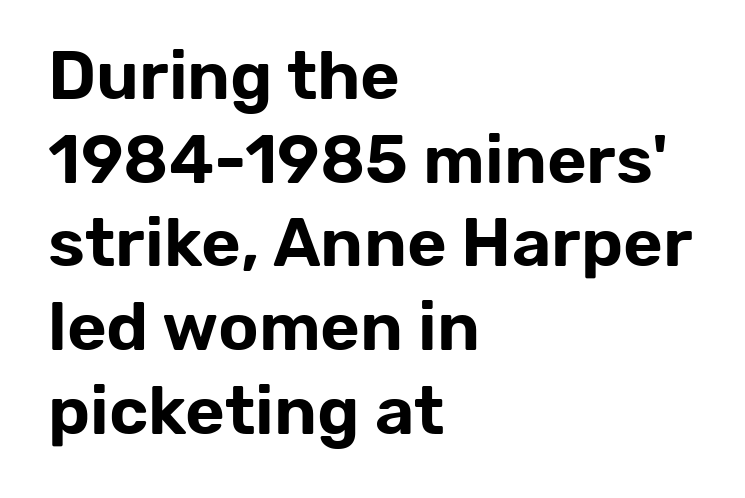
Q: Is the text italic (slanted)? A: No, it is upright.
Q: Is the typeface a serif or a sans-serif typeface? A: Sans-serif.
Q: Is the text underlined? A: No.
Q: How is the paragraph aligned? A: Left-aligned.
Q: Is the spacing between letters normal or unusually wide? A: Normal.
Q: Width (condensed, normal, or wide)? A: Normal.
Q: Stroke contrast? A: Low.
Q: x-height? A: Medium.
Q: Monospaced? A: No.
